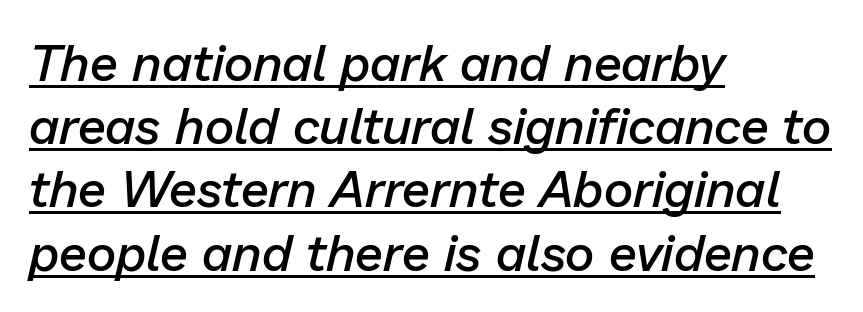
{"italic": "yes", "lean": "right", "slant_degrees": 13, "bold": "semi", "weight": "semibold", "width": "normal", "stroke_contrast": "low", "x_height": "medium", "monospaced": "no", "underline": "yes", "align": "left", "line_spacing_ratio": 1.24, "letter_spacing": "normal", "letter_spacing_em": 0.0, "glyph_px": 51}
